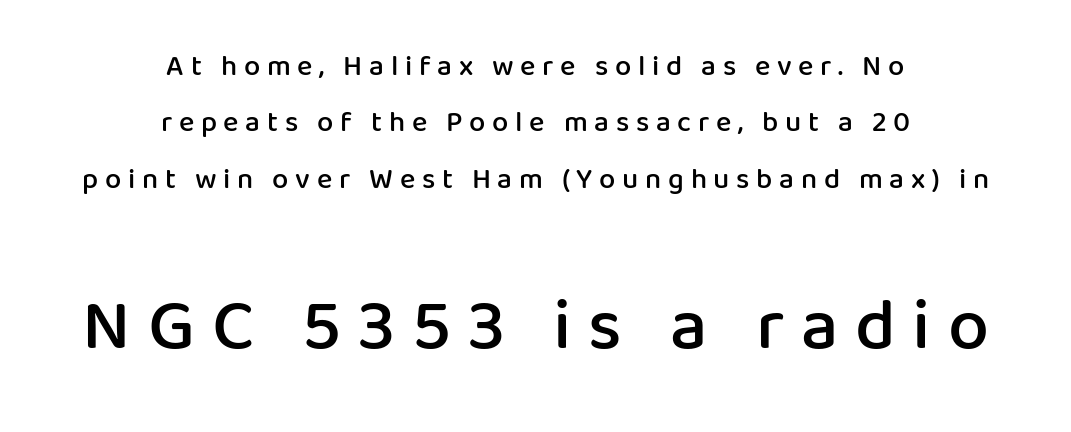
Q: Is the text bold? A: Semi-bold.
Q: Is the text italic (slanted)? A: No, it is upright.
Q: Is the typeface a serif or a sans-serif typeface? A: Sans-serif.
Q: Is the text underlined? A: No.
Q: How is the paragraph aligned? A: Centered.
Q: Is the spacing between letters normal or unusually wide? A: Unusually wide.
Q: Is the spacing between lines tight, normal or loose? A: Loose.
Q: Which block of text is set in a larger size, the first (top) or the second (bottom)? A: The second (bottom) one.
Q: Width (condensed, normal, or wide)? A: Normal.
Q: Stroke contrast? A: Low.
Q: x-height? A: Medium.
Q: Monospaced? A: No.
